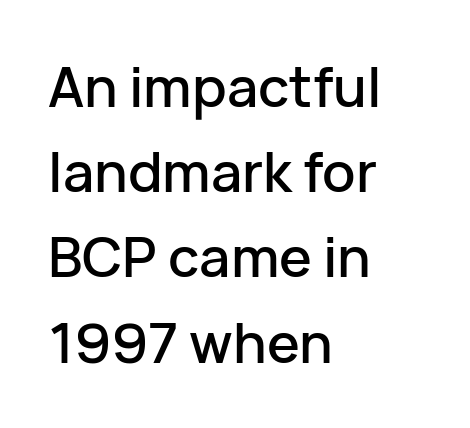
{"serif": "no", "italic": "no", "width": "normal", "stroke_contrast": "low", "x_height": "medium", "monospaced": "no", "underline": "no", "align": "left", "line_spacing": "normal", "line_spacing_ratio": 1.55, "letter_spacing": "normal", "letter_spacing_em": 0.0, "glyph_px": 55}
